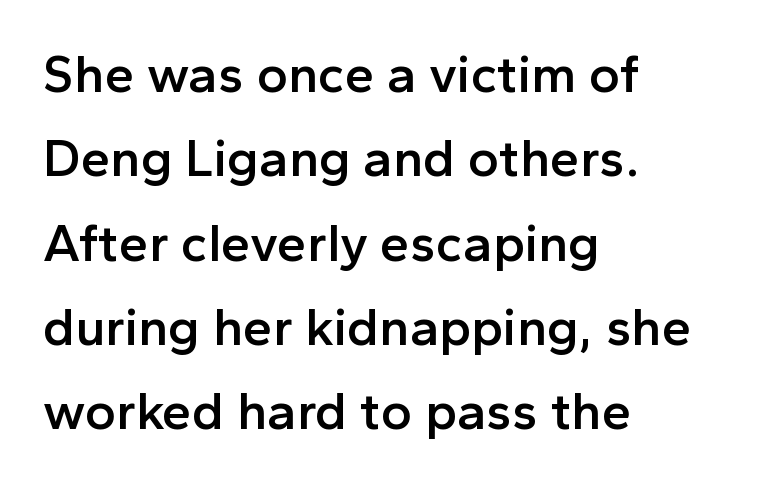
Q: Is the text bold? A: Semi-bold.
Q: Is the text italic (slanted)? A: No, it is upright.
Q: Is the typeface a serif or a sans-serif typeface? A: Sans-serif.
Q: Is the text underlined? A: No.
Q: How is the paragraph aligned? A: Left-aligned.
Q: Is the spacing between letters normal or unusually wide? A: Normal.
Q: Is the spacing between lines tight, normal or loose? A: Normal.
Q: Width (condensed, normal, or wide)? A: Normal.
Q: x-height? A: Medium.
Q: Monospaced? A: No.
